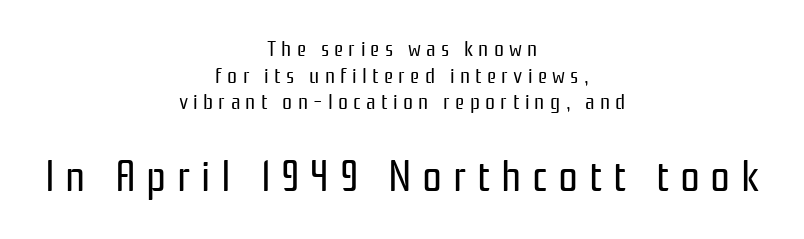
The image shows 44 px regular-weight, condensed sans-serif type, upright; set centered, line spacing 1.21x, unusually wide letter spacing (+0.24 em), not underlined; the second (bottom) block is 2.0x larger; low stroke contrast and a medium x-height.
